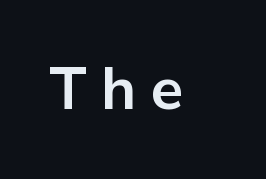
The image shows 59 px bold sans-serif type, upright; set unusually wide letter spacing (+0.25 em), not underlined; low stroke contrast and a medium x-height.
